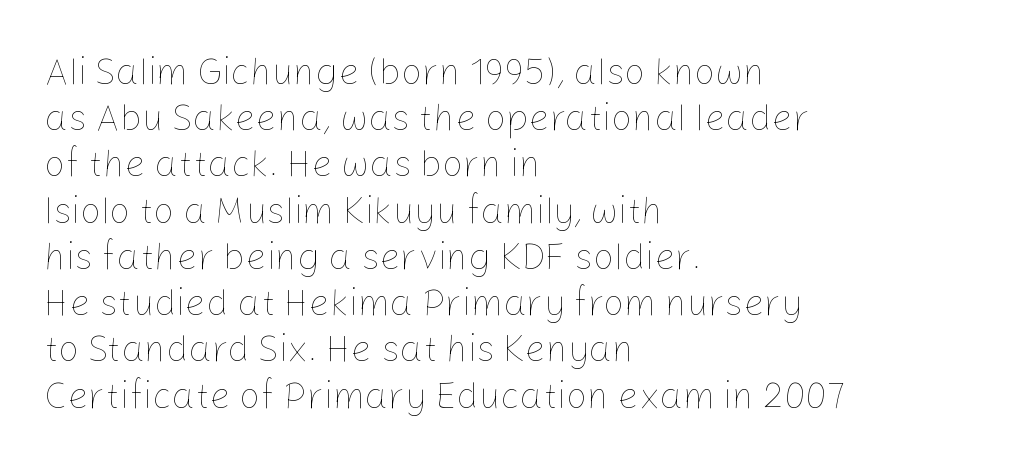
{"italic": "no", "bold": "no", "weight": "thin", "width": "normal", "stroke_contrast": "low", "x_height": "medium", "monospaced": "no", "underline": "no", "align": "left", "line_spacing": "normal", "line_spacing_ratio": 1.25, "letter_spacing": "normal", "letter_spacing_em": 0.0, "glyph_px": 37}
